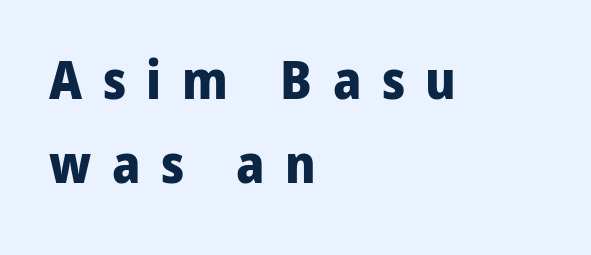
Q: Is the text bold? A: Yes.
Q: Is the text italic (slanted)? A: No, it is upright.
Q: Is the typeface a serif or a sans-serif typeface? A: Sans-serif.
Q: Is the text underlined? A: No.
Q: How is the paragraph aligned? A: Left-aligned.
Q: Is the spacing between letters normal or unusually wide? A: Unusually wide.
Q: Is the spacing between lines tight, normal or loose? A: Normal.
Q: Width (condensed, normal, or wide)? A: Normal.
Q: Stroke contrast? A: Low.
Q: x-height? A: Medium.
Q: Monospaced? A: No.
